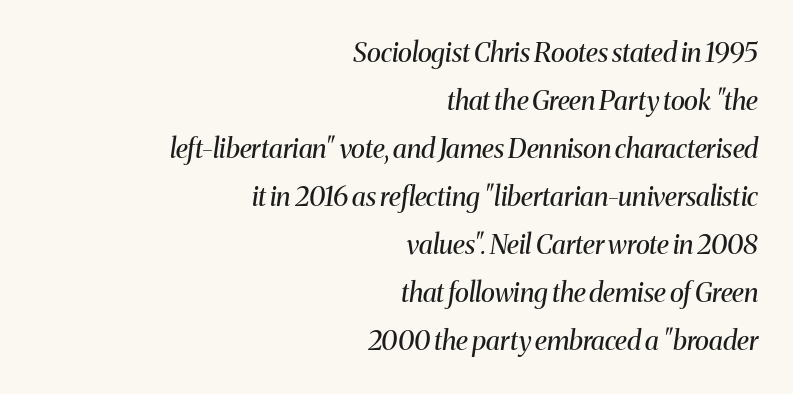
Q: Is the text bold? A: No.
Q: Is the text italic (slanted)? A: Yes, it leans right by about 8 degrees.
Q: Is the text underlined? A: No.
Q: How is the paragraph aligned? A: Right-aligned.
Q: Is the spacing between letters normal or unusually wide? A: Normal.
